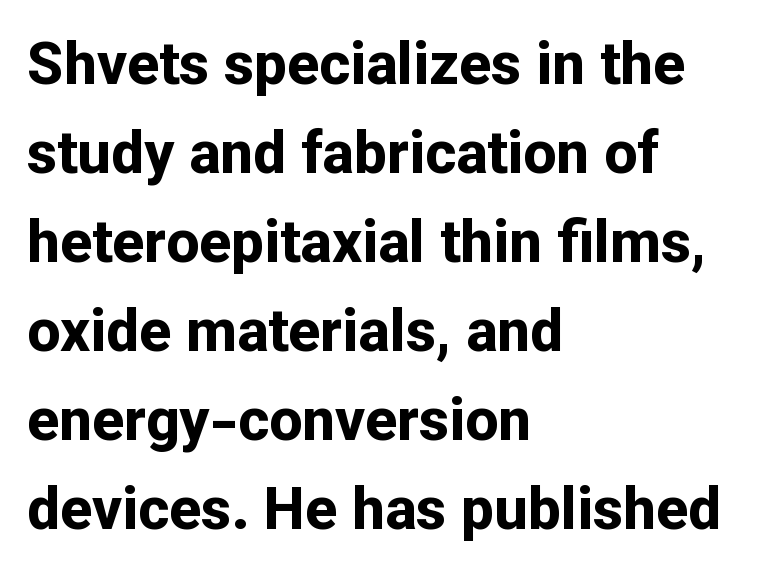
The gap between lines stays unmarked. The characters look thick and weighty, a clear bold. Every character sits straight up, as roman type does. The letters carry no serifs — their stems end cleanly without finishing strokes. These lines are rendered in a variable-pitch font. Does the leading feel generous? No, just average.
